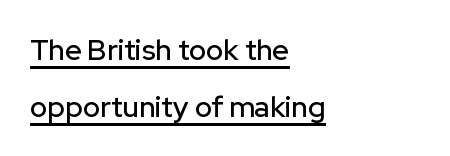
{"serif": "no", "italic": "no", "width": "normal", "stroke_contrast": "low", "x_height": "medium", "monospaced": "no", "underline": "yes", "align": "left", "line_spacing": "loose", "line_spacing_ratio": 1.95, "letter_spacing": "normal", "letter_spacing_em": 0.0, "glyph_px": 29}
